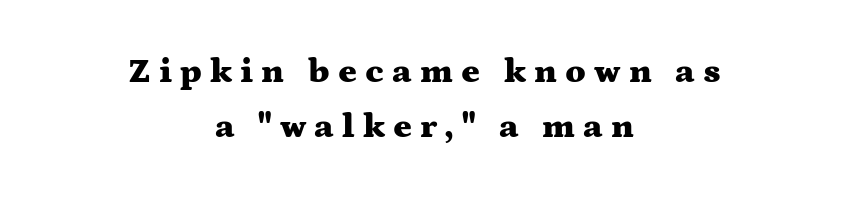
Q: Is the text bold? A: Yes.
Q: Is the text italic (slanted)? A: No, it is upright.
Q: Is the typeface a serif or a sans-serif typeface? A: Serif.
Q: Is the text underlined? A: No.
Q: How is the paragraph aligned? A: Centered.
Q: Is the spacing between letters normal or unusually wide? A: Unusually wide.
Q: Is the spacing between lines tight, normal or loose? A: Normal.
Q: Width (condensed, normal, or wide)? A: Wide.
Q: Stroke contrast? A: Medium.
Q: x-height? A: Medium.
Q: Monospaced? A: No.
